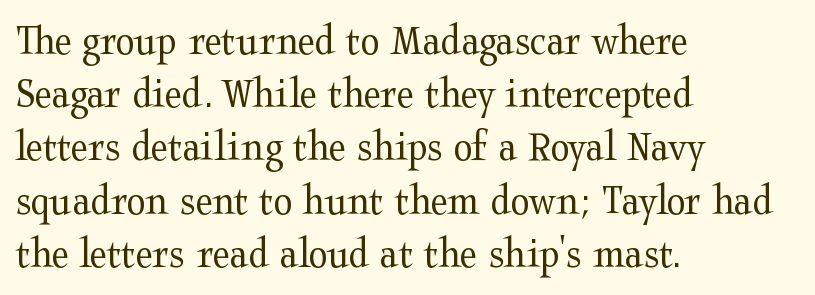
{"serif": "yes", "italic": "no", "bold": "no", "weight": "regular", "width": "wide", "stroke_contrast": "medium", "x_height": "medium", "monospaced": "no", "underline": "no", "align": "left", "line_spacing_ratio": 1.21, "letter_spacing": "normal", "letter_spacing_em": 0.0, "glyph_px": 44}
